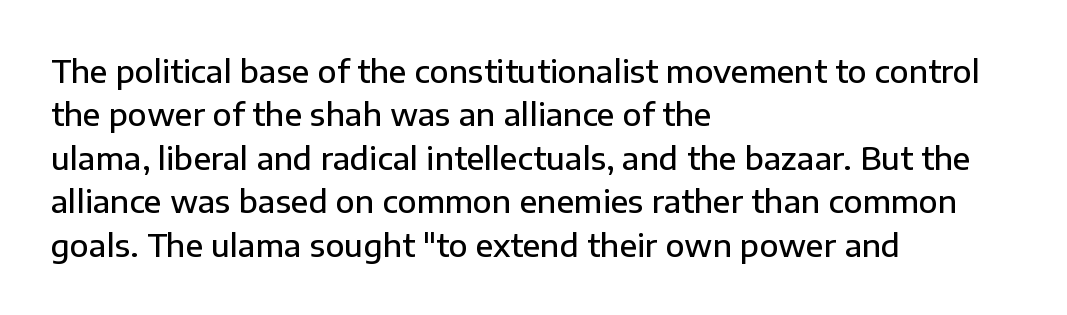
{"serif": "no", "italic": "no", "bold": "semi", "weight": "semibold", "width": "normal", "stroke_contrast": "low", "x_height": "medium", "monospaced": "no", "underline": "no", "align": "left", "line_spacing": "normal", "line_spacing_ratio": 1.4, "letter_spacing": "normal", "letter_spacing_em": 0.0, "glyph_px": 31}
